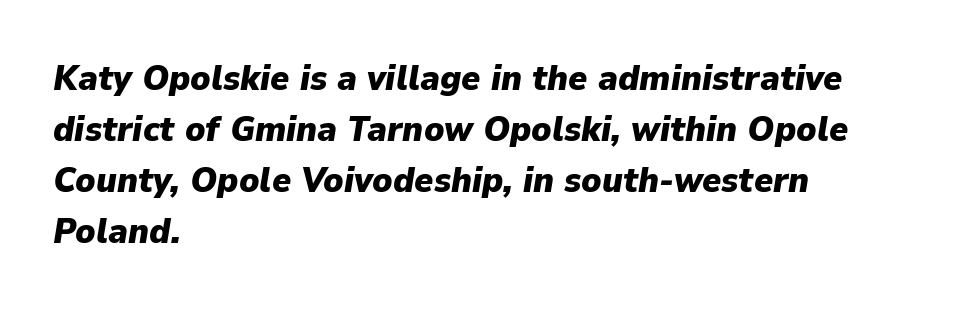
The image shows 36 px heavy type, italic (leaning right); set left-aligned, normal line spacing (1.42x), normal letter spacing, not underlined; low stroke contrast and a medium x-height.
